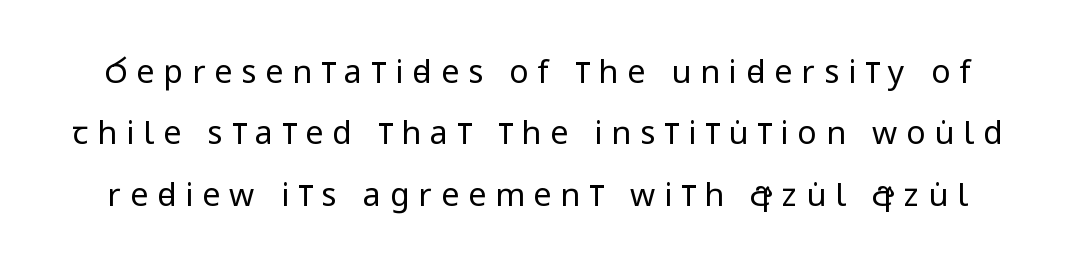
{"serif": "no", "italic": "no", "bold": "no", "weight": "regular", "width": "condensed", "stroke_contrast": "low", "x_height": "large", "monospaced": "no", "underline": "no", "line_spacing": "loose", "line_spacing_ratio": 1.92, "letter_spacing": "wide", "letter_spacing_em": 0.28, "glyph_px": 32}
